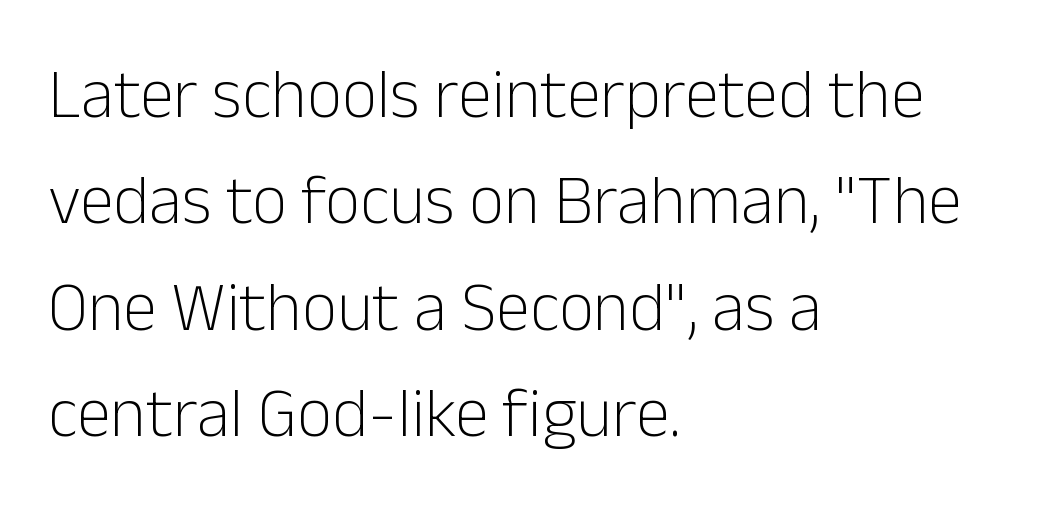
{"serif": "no", "italic": "no", "bold": "no", "weight": "light", "width": "normal", "stroke_contrast": "low", "x_height": "medium", "monospaced": "no", "underline": "no", "align": "left", "line_spacing": "normal", "line_spacing_ratio": 1.54, "letter_spacing": "normal", "letter_spacing_em": 0.0, "glyph_px": 69}
